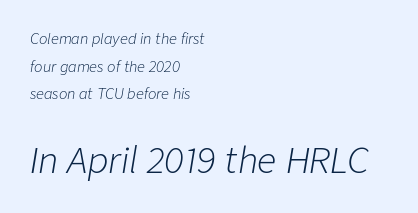
Q: Is the text bold? A: No.
Q: Is the text italic (slanted)? A: Yes, it leans right by about 9 degrees.
Q: Is the text underlined? A: No.
Q: How is the paragraph aligned? A: Left-aligned.
Q: Is the spacing between letters normal or unusually wide? A: Normal.
Q: Is the spacing between lines tight, normal or loose? A: Loose.
Q: Which block of text is set in a larger size, the first (top) or the second (bottom)? A: The second (bottom) one.
Q: Width (condensed, normal, or wide)? A: Normal.
Q: Stroke contrast? A: Low.
Q: x-height? A: Medium.
Q: Monospaced? A: No.
